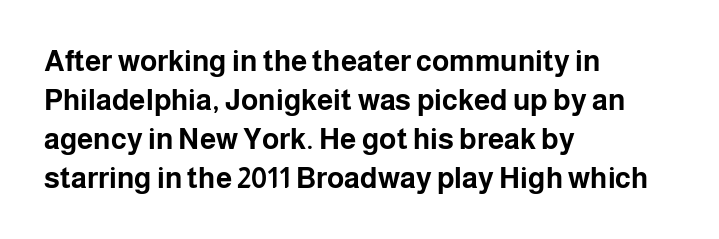
The image shows 29 px bold sans-serif type, upright; set left-aligned, normal line spacing (1.34x), normal letter spacing, not underlined; low stroke contrast and a medium x-height.
